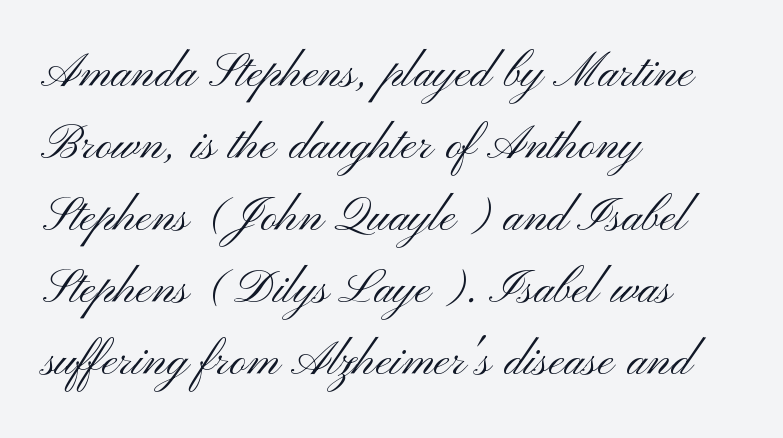
{"serif": "no", "bold": "no", "weight": "light", "width": "wide", "stroke_contrast": "medium", "x_height": "small", "monospaced": "no", "underline": "no", "align": "left", "line_spacing_ratio": 1.22, "letter_spacing": "normal", "letter_spacing_em": 0.0, "glyph_px": 59}
